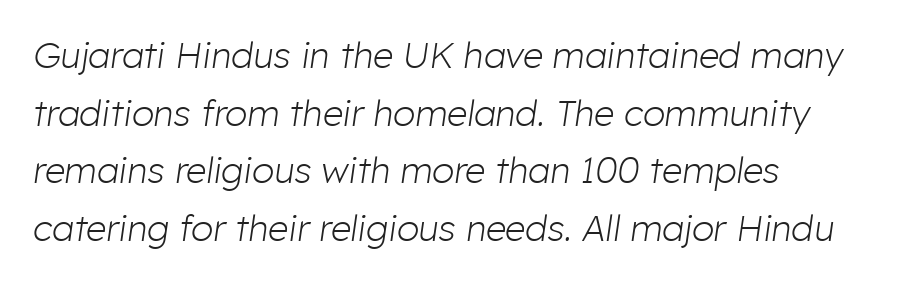
Q: Is the text bold? A: No.
Q: Is the text italic (slanted)? A: Yes, it leans right by about 8 degrees.
Q: Is the text underlined? A: No.
Q: How is the paragraph aligned? A: Left-aligned.
Q: Is the spacing between letters normal or unusually wide? A: Normal.
Q: Is the spacing between lines tight, normal or loose? A: Normal.
Q: Width (condensed, normal, or wide)? A: Normal.
Q: Stroke contrast? A: Low.
Q: x-height? A: Medium.
Q: Monospaced? A: No.
